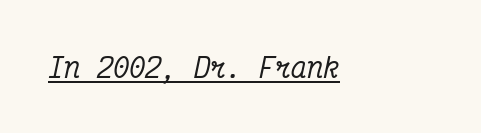
These lines keep a tight, regular rhythm from letter to letter. Compared with undecorated copy, this sample adds a rule below the words. The typography opts for an oblique posture over an upright one.
